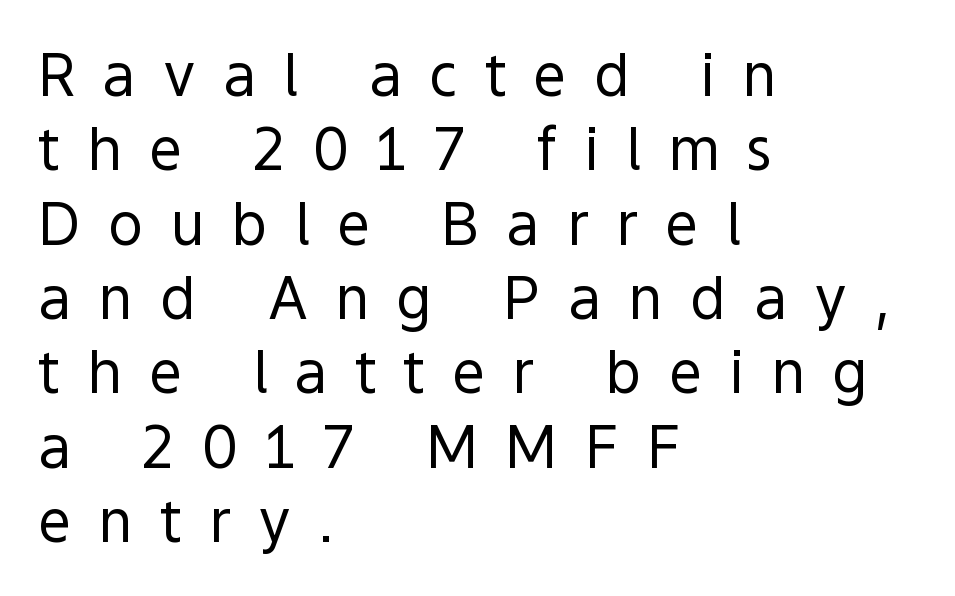
Q: Is the text bold? A: No.
Q: Is the text italic (slanted)? A: No, it is upright.
Q: Is the typeface a serif or a sans-serif typeface? A: Sans-serif.
Q: Is the text underlined? A: No.
Q: How is the paragraph aligned? A: Left-aligned.
Q: Is the spacing between letters normal or unusually wide? A: Unusually wide.
Q: Is the spacing between lines tight, normal or loose? A: Normal.
Q: Width (condensed, normal, or wide)? A: Normal.
Q: x-height? A: Medium.
Q: Monospaced? A: No.
